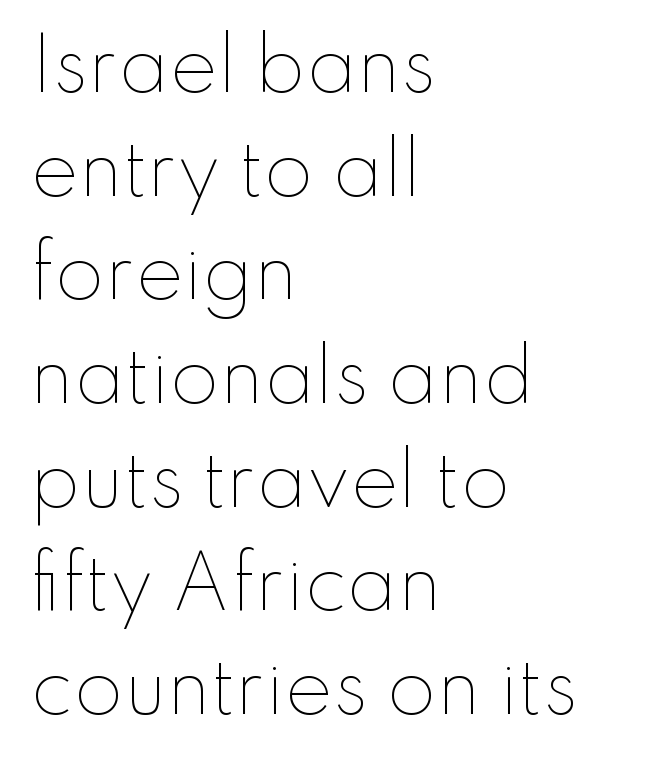
Looks like regular typesetting: each glyph gets only the width it needs. Vertical spacing — default. The space directly below the letters is spotless. Letter spacing: default.
